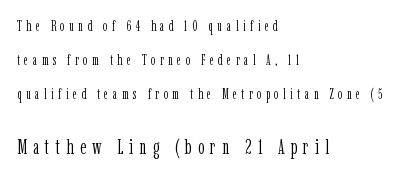
{"italic": "no", "bold": "no", "underline": "no", "align": "left", "line_spacing": "loose", "line_spacing_ratio": 2.43, "letter_spacing": "wide", "letter_spacing_em": 0.31, "larger_block": "second", "size_ratio": 1.43, "glyph_px": 20}
